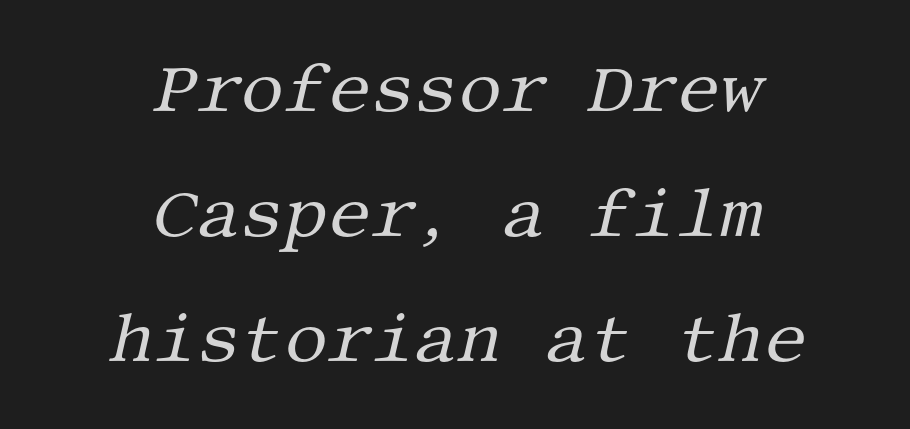
The image shows 68 px regular-weight serif type, italic (leaning right); set centered, line spacing 1.84x, normal letter spacing, not underlined; medium stroke contrast and a large x-height.
